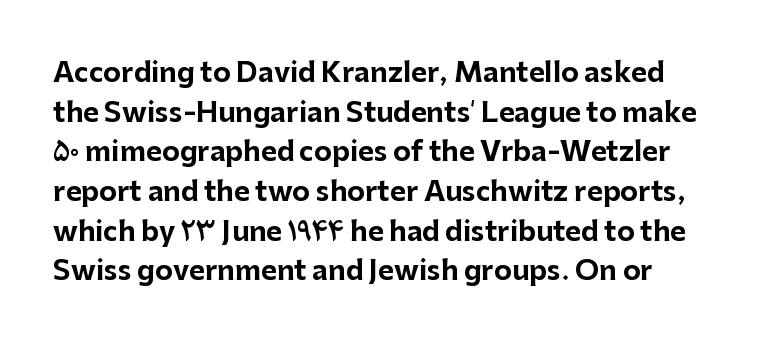
The image shows 27 px bold type, upright; set normal line spacing (1.47x), normal letter spacing, not underlined.
